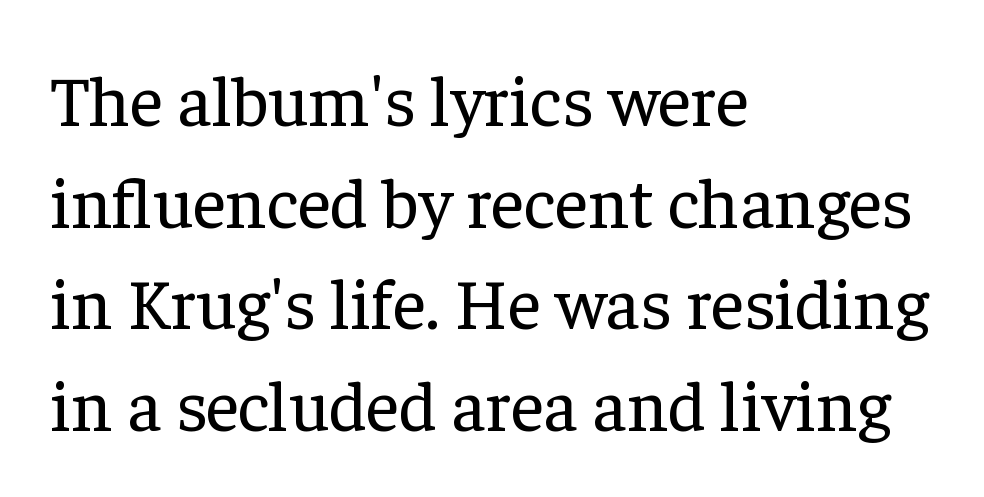
{"serif": "yes", "italic": "no", "bold": "no", "weight": "regular", "width": "normal", "stroke_contrast": "low", "x_height": "medium", "monospaced": "no", "underline": "no", "align": "left", "line_spacing": "normal", "line_spacing_ratio": 1.41, "letter_spacing": "normal", "letter_spacing_em": 0.0, "glyph_px": 72}
